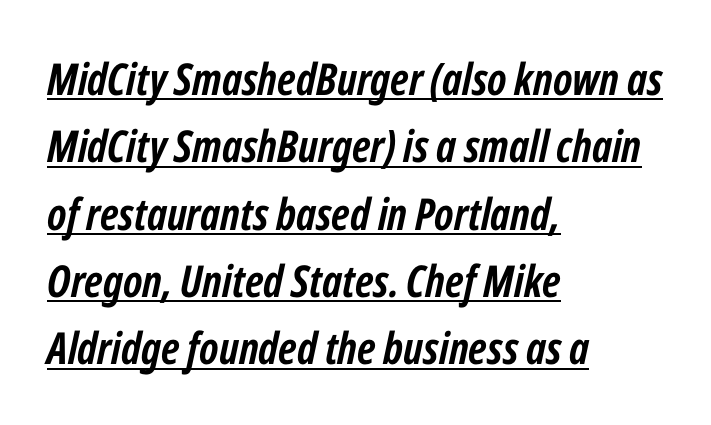
Line starts are locked; line ends wander. How heavy is the stroke? Heavy — this is a bold. The typography opts for an oblique posture over an upright one. These lines keep a tight, regular rhythm from letter to letter. Proportional: the letters do not fall into vertical columns.
